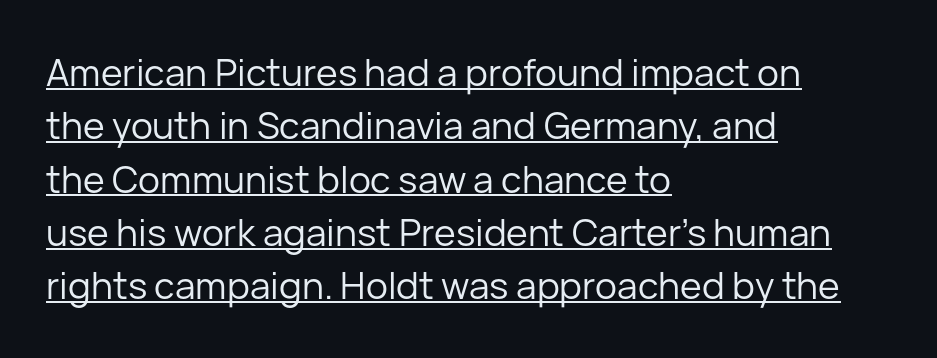
Q: Is the text bold? A: No.
Q: Is the text italic (slanted)? A: No, it is upright.
Q: Is the typeface a serif or a sans-serif typeface? A: Sans-serif.
Q: Is the text underlined? A: Yes.
Q: How is the paragraph aligned? A: Left-aligned.
Q: Is the spacing between letters normal or unusually wide? A: Normal.
Q: Is the spacing between lines tight, normal or loose? A: Normal.
Q: Width (condensed, normal, or wide)? A: Normal.
Q: Stroke contrast? A: Low.
Q: x-height? A: Medium.
Q: Monospaced? A: No.
